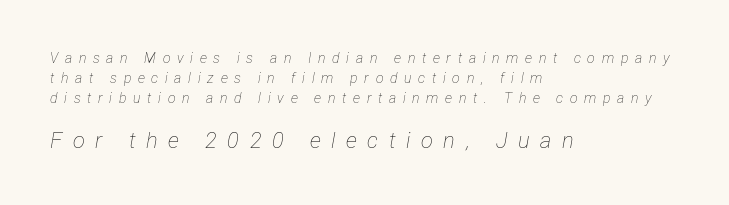
Q: Is the text bold? A: No.
Q: Is the text italic (slanted)? A: Yes, it leans right by about 12 degrees.
Q: Is the text underlined? A: No.
Q: How is the paragraph aligned? A: Left-aligned.
Q: Is the spacing between letters normal or unusually wide? A: Unusually wide.
Q: Is the spacing between lines tight, normal or loose? A: Normal.
Q: Which block of text is set in a larger size, the first (top) or the second (bottom)? A: The second (bottom) one.
